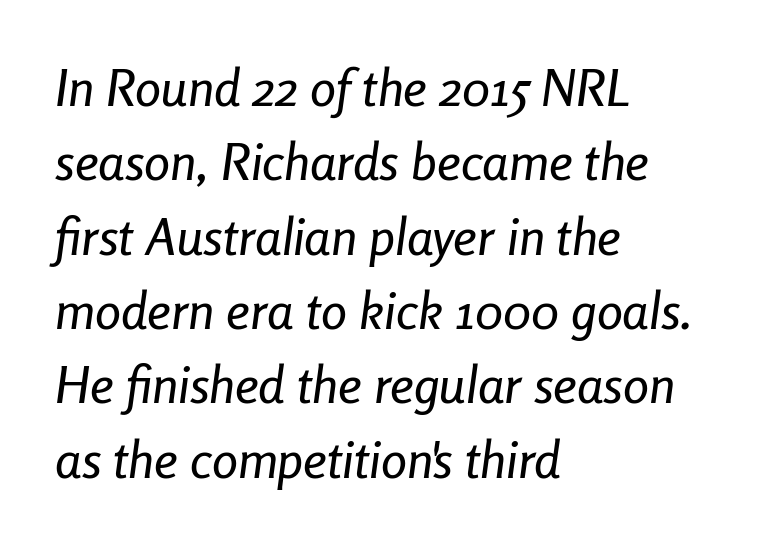
Q: Is the text italic (slanted)? A: Yes, it leans right by about 8 degrees.
Q: Is the text underlined? A: No.
Q: How is the paragraph aligned? A: Left-aligned.
Q: Is the spacing between letters normal or unusually wide? A: Normal.
Q: Is the spacing between lines tight, normal or loose? A: Normal.
Q: Width (condensed, normal, or wide)? A: Condensed.
Q: Stroke contrast? A: Low.
Q: x-height? A: Medium.
Q: Monospaced? A: No.
